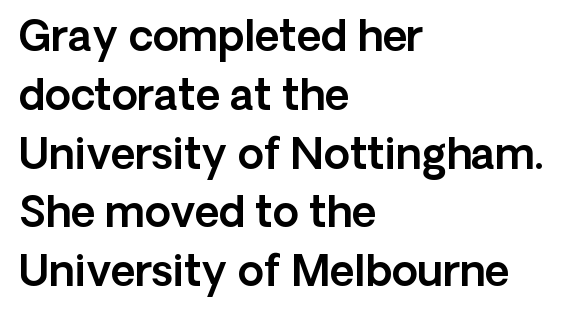
Is there any slant? The stems are plumb. Tracking here is standard; glyphs follow each other at the usual distance. Nope, no serifs anywhere on these letters. Clear beneath every line of the passage. Each new line begins a customary step beneath the previous one. This sample is left-justified, so line endings fall wherever the words run out.
